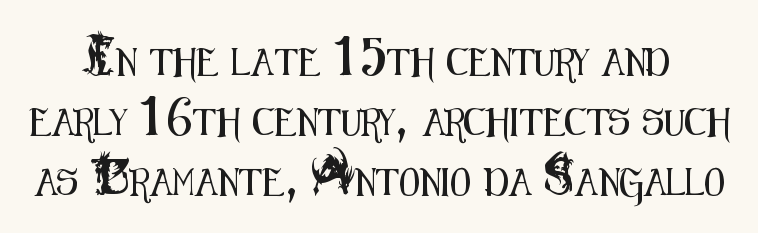
Q: Is the text italic (slanted)? A: No, it is upright.
Q: Is the text underlined? A: No.
Q: Is the spacing between letters normal or unusually wide? A: Normal.
Q: Is the spacing between lines tight, normal or loose? A: Loose.
